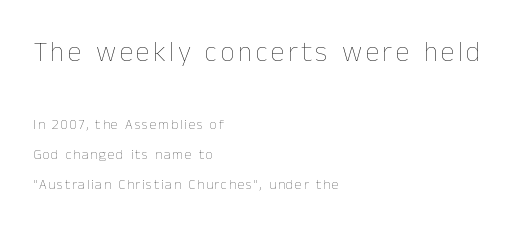
The image shows 28 px thin type, upright; set left-aligned, loose line spacing (2.13x), not underlined; the first (top) block is 2.0x larger; low stroke contrast and a medium x-height.
